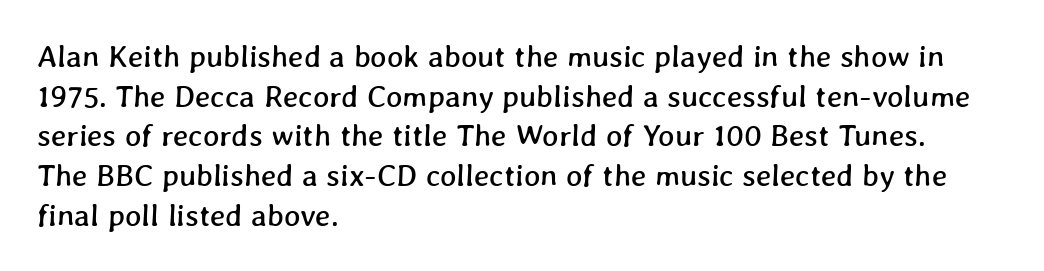
Q: Is the text underlined? A: No.
Q: How is the paragraph aligned? A: Left-aligned.
Q: Is the spacing between letters normal or unusually wide? A: Normal.
Q: Is the spacing between lines tight, normal or loose? A: Normal.
Q: Width (condensed, normal, or wide)? A: Normal.
Q: Stroke contrast? A: Low.
Q: x-height? A: Medium.
Q: Monospaced? A: No.
